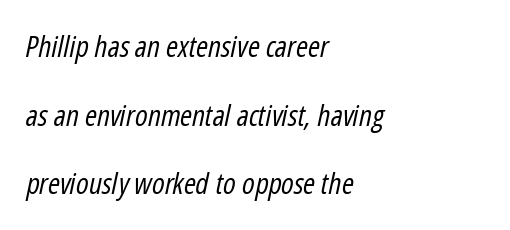
Beneath every word, the page is bare. Does extra space separate the letters? No, they use regular spacing. Slant detected: the letters are inclined. Compared with a typical body face, this is equally light or lighter still.
